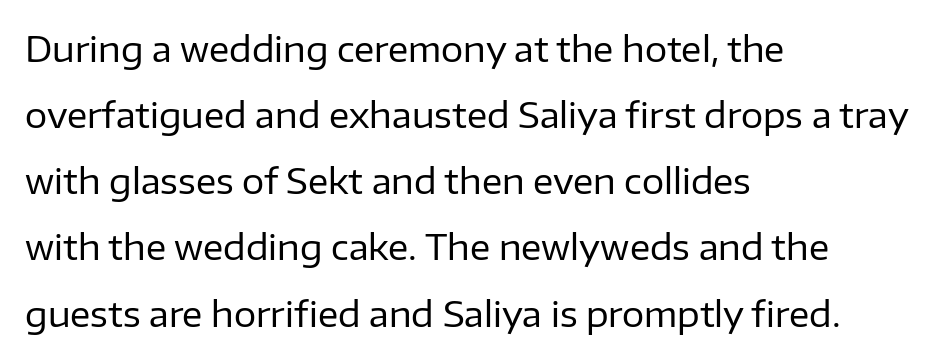
The image shows 35 px regular-weight sans-serif type, upright; set left-aligned, line spacing 1.89x, normal letter spacing, not underlined; low stroke contrast and a medium x-height.
